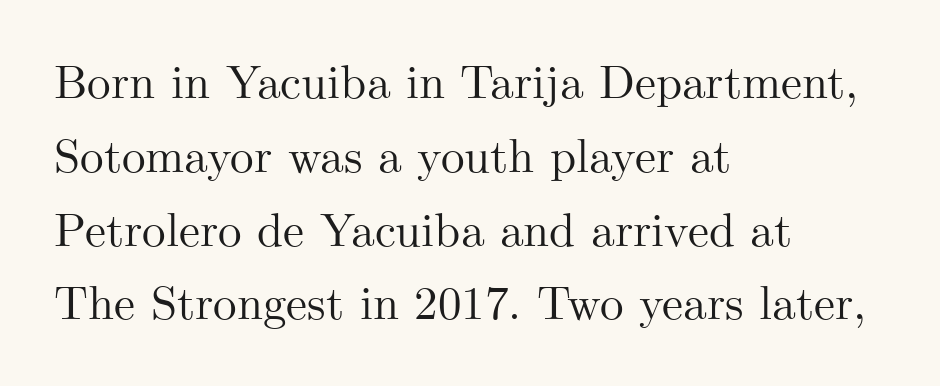
The image shows 47 px serif type, upright; set left-aligned, normal line spacing (1.57x), normal letter spacing, not underlined; medium stroke contrast and a small x-height.
